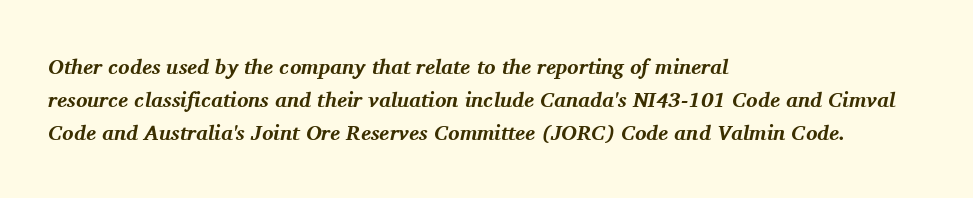
The image shows 21 px bold type, italic (leaning right); set left-aligned, normal line spacing (1.57x), normal letter spacing, not underlined.
